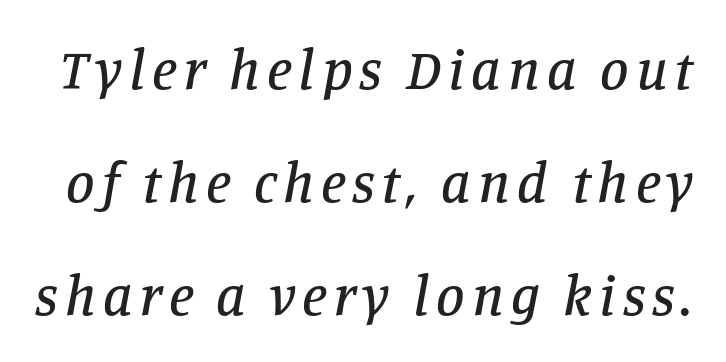
Observe the lean: these are italic letterforms. The vertical gap from one line to the next is large. The passage shown is typeset with a serif family. Check the space under the baseline: it is left empty. The face used here is proportionally spaced, like ordinary book or web type.
